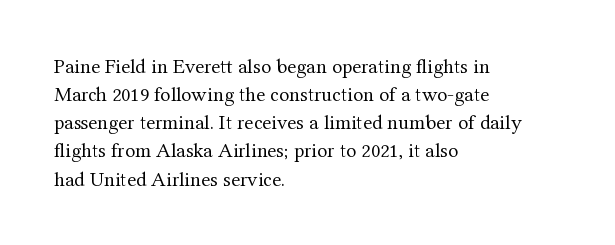
Q: Is the text bold? A: No.
Q: Is the text italic (slanted)? A: No, it is upright.
Q: Is the text underlined? A: No.
Q: How is the paragraph aligned? A: Left-aligned.
Q: Is the spacing between letters normal or unusually wide? A: Normal.
Q: Is the spacing between lines tight, normal or loose? A: Normal.
